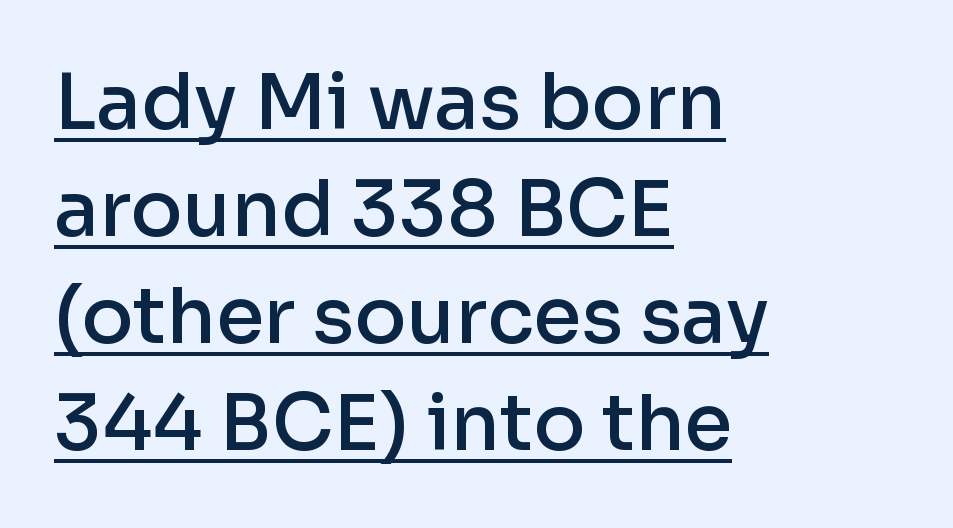
{"serif": "no", "italic": "no", "bold": "semi", "weight": "semibold", "width": "normal", "stroke_contrast": "low", "x_height": "medium", "monospaced": "no", "underline": "yes", "align": "left", "line_spacing": "normal", "line_spacing_ratio": 1.39, "letter_spacing": "normal", "letter_spacing_em": 0.0, "glyph_px": 77}
